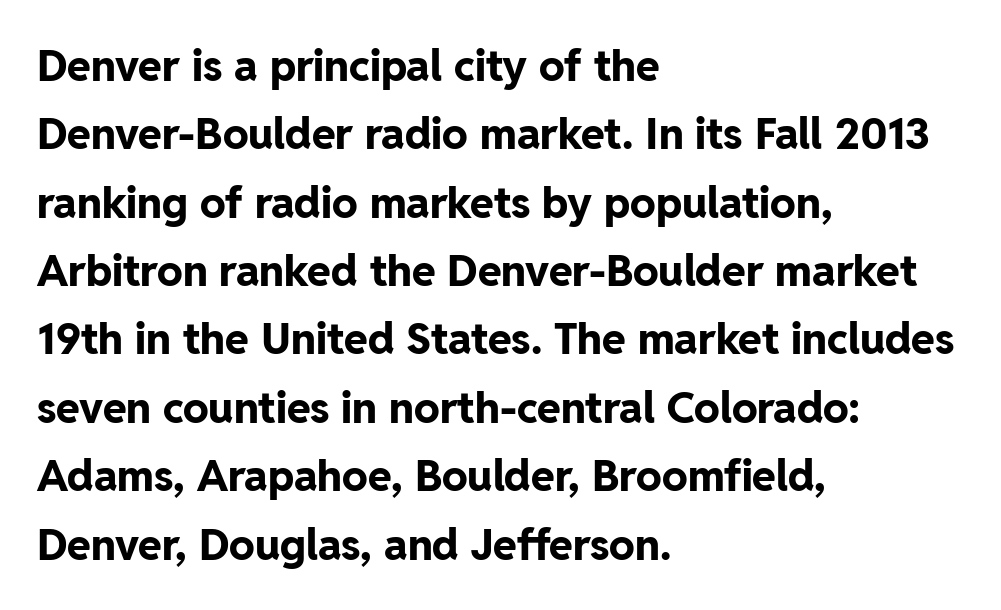
{"serif": "no", "italic": "no", "bold": "yes", "weight": "bold", "width": "normal", "stroke_contrast": "low", "x_height": "medium", "monospaced": "no", "underline": "no", "align": "left", "line_spacing": "normal", "line_spacing_ratio": 1.59, "letter_spacing": "normal", "letter_spacing_em": 0.0, "glyph_px": 43}
